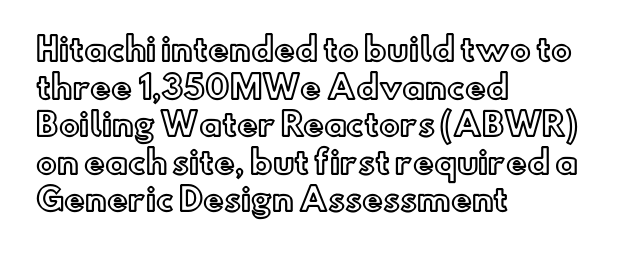
{"italic": "no", "width": "normal", "x_height": "small", "monospaced": "no", "underline": "no", "align": "left", "line_spacing_ratio": 1.21, "letter_spacing": "normal", "letter_spacing_em": 0.0, "glyph_px": 31}
